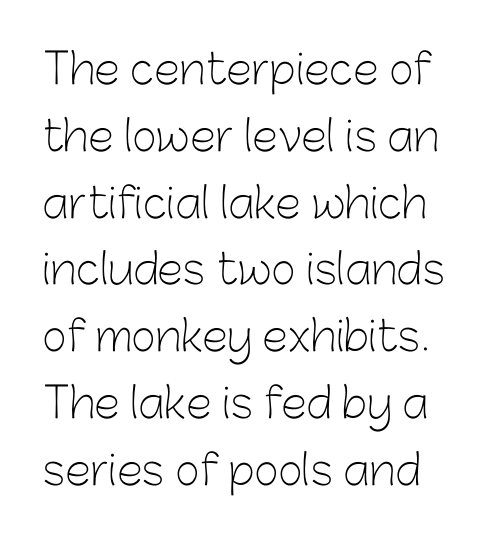
{"serif": "no", "italic": "no", "bold": "no", "weight": "light", "width": "normal", "stroke_contrast": "low", "x_height": "medium", "monospaced": "no", "underline": "no", "line_spacing": "normal", "line_spacing_ratio": 1.59, "letter_spacing": "normal", "letter_spacing_em": 0.0, "glyph_px": 42}
